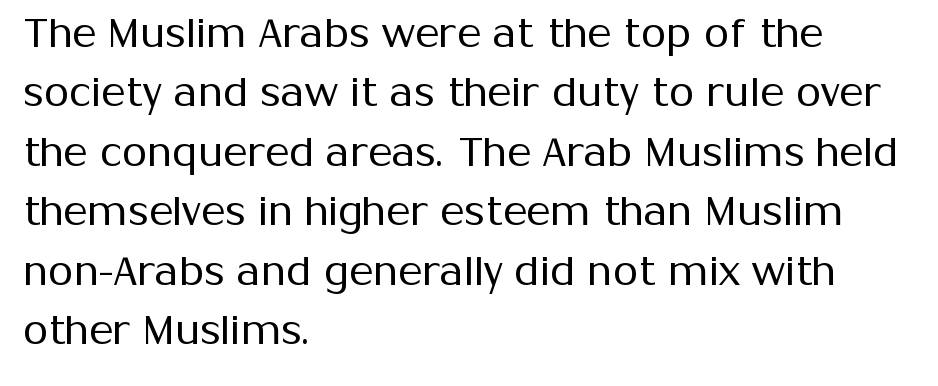
{"serif": "no", "italic": "no", "bold": "no", "weight": "regular", "width": "normal", "stroke_contrast": "medium", "x_height": "medium", "monospaced": "no", "underline": "no", "align": "left", "line_spacing": "normal", "line_spacing_ratio": 1.45, "letter_spacing": "normal", "letter_spacing_em": 0.0, "glyph_px": 41}
